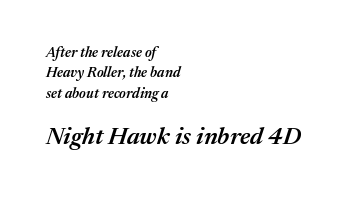
Caption: standard tracking, unaltered. The line-height multiplier appears to be the usual default. Is the type bold? Partly — it's a semibold, heavier than regular but not fully bold. Scale increases going downward across the two blocks. The gap between lines stays unmarked.
